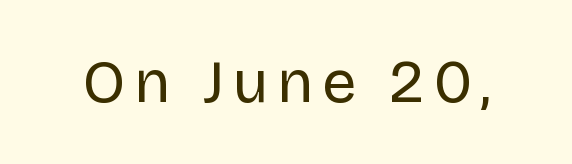
{"serif": "no", "italic": "no", "bold": "no", "weight": "regular", "width": "normal", "stroke_contrast": "low", "x_height": "large", "monospaced": "no", "underline": "no", "glyph_px": 61}
